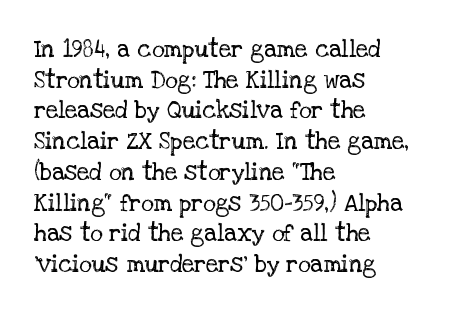
The image shows 24 px text type, upright; set left-aligned, normal line spacing (1.28x), normal letter spacing, not underlined.
